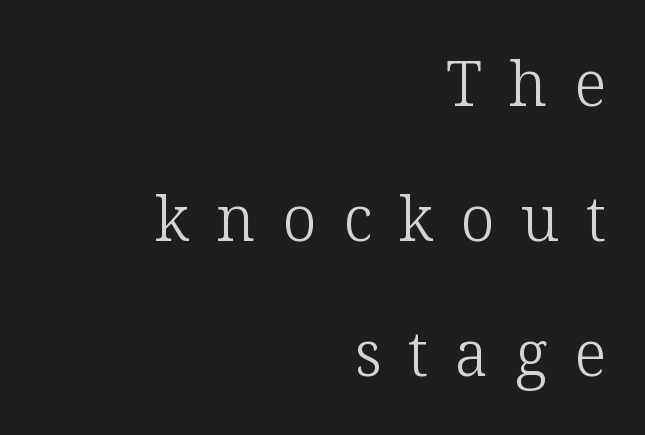
The image shows 62 px light serif type, upright; set right-aligned, loose line spacing (2.18x), unusually wide letter spacing (+0.43 em), not underlined; low stroke contrast and a medium x-height.
